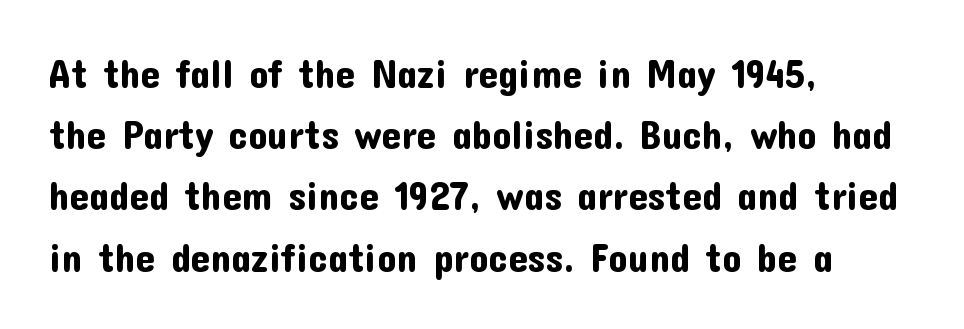
The image shows 39 px sans-serif type, upright; set left-aligned, normal line spacing (1.57x), normal letter spacing, not underlined; low stroke contrast and a medium x-height.
